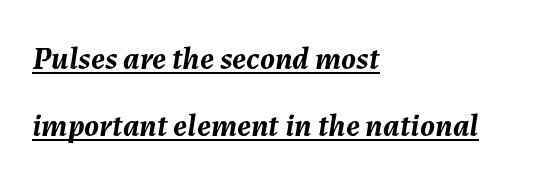
The image shows 32 px semibold type, italic (leaning right); set left-aligned, loose line spacing (2.1x), normal letter spacing, underlined; medium stroke contrast and a medium x-height.
